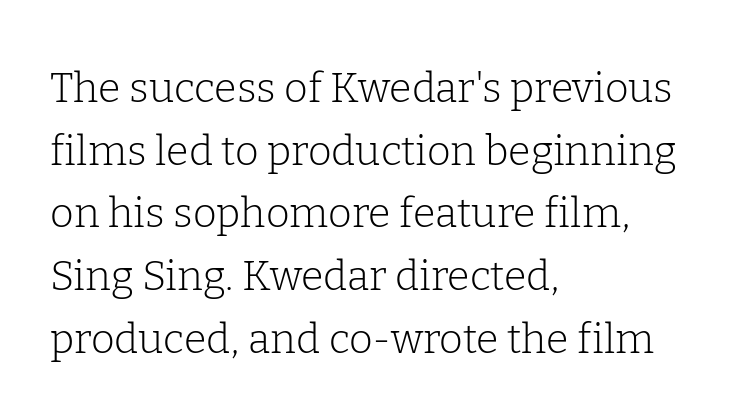
{"serif": "yes", "italic": "no", "bold": "no", "weight": "light", "width": "normal", "stroke_contrast": "low", "x_height": "medium", "monospaced": "no", "underline": "no", "align": "left", "line_spacing": "normal", "line_spacing_ratio": 1.53, "letter_spacing": "normal", "letter_spacing_em": 0.0, "glyph_px": 41}
